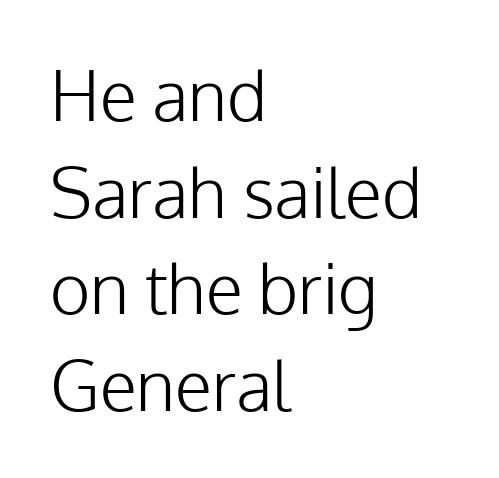
The passage shown is typed in a proportional face where columns would drift. Line spacing here is normal. This rendering uses left alignment, leaving the right contour irregular. Nothing sits at the stroke ends, so this counts as sans-serif.
